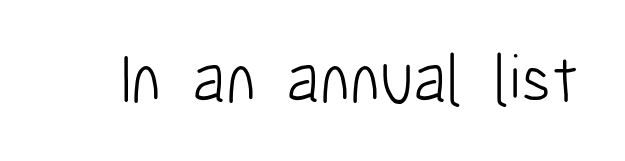
{"serif": "no", "italic": "no", "bold": "no", "weight": "light", "width": "condensed", "stroke_contrast": "low", "x_height": "medium", "monospaced": "no", "underline": "no", "letter_spacing": "normal", "letter_spacing_em": 0.0, "glyph_px": 68}
